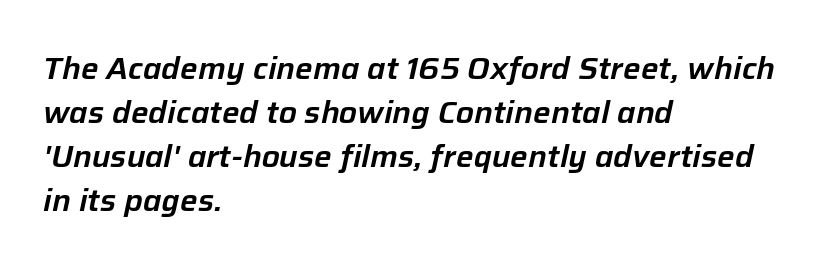
The designer left line spacing at the default. The space directly below the letters is spotless. Is the block centered? No — it sits flush against the left margin. The typography opts for an oblique posture over an upright one. Is this a fixed-width face? No — the glyphs have proportional, varying widths. Inter-character spacing is left at the font's built-in metrics.
